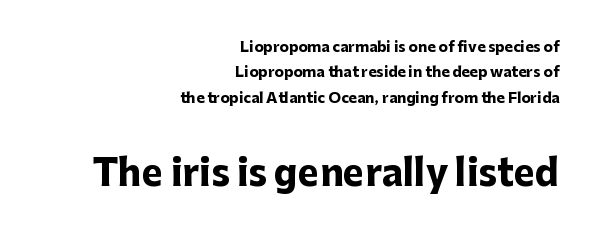
Each letter's strokes conclude bluntly, with no projecting serifs. Larger block? The one below; the one above is distinctly smaller. This rendering leaves character spacing at its baseline value. Character widths vary here, with narrow letters taking less room than wide ones. Horizontal alignment here is rightward, an uncommon choice for prose.
